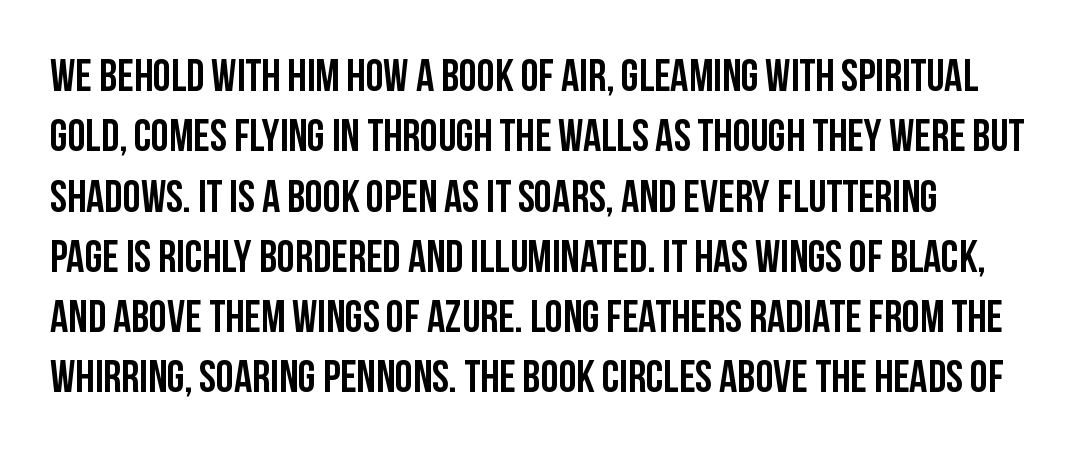
The image shows 45 px condensed sans-serif type, upright; set normal line spacing (1.34x), normal letter spacing, not underlined; low stroke contrast and a large x-height.
